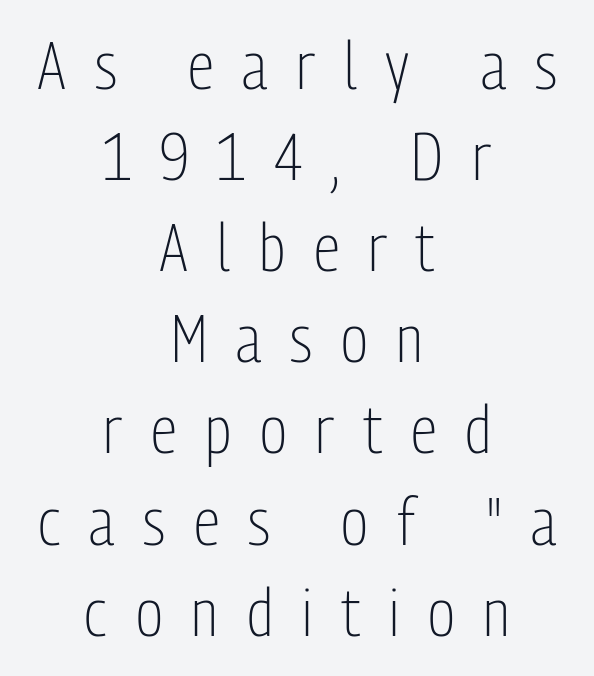
The image shows 67 px light, condensed sans-serif type, upright; set centered, normal line spacing (1.36x), unusually wide letter spacing (+0.43 em), not underlined; low stroke contrast and a medium x-height.
